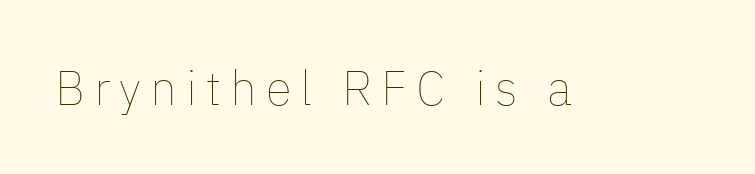
Varying glyph widths throughout — classic text-font behaviour. A bare baseline throughout the passage. Ordinary non-slanted type is in use. Nothing heavy about these letters — not bold at all.
